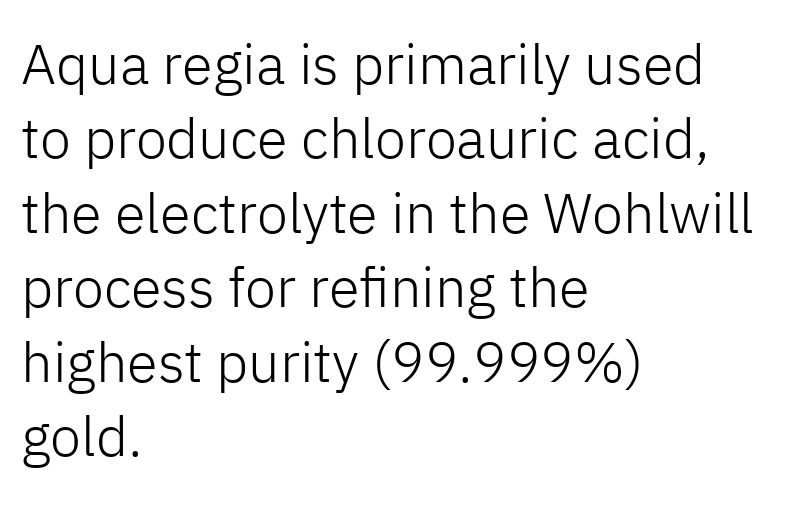
Q: Is the text bold? A: No.
Q: Is the text italic (slanted)? A: No, it is upright.
Q: Is the typeface a serif or a sans-serif typeface? A: Sans-serif.
Q: Is the text underlined? A: No.
Q: How is the paragraph aligned? A: Left-aligned.
Q: Is the spacing between letters normal or unusually wide? A: Normal.
Q: Is the spacing between lines tight, normal or loose? A: Normal.
Q: Width (condensed, normal, or wide)? A: Normal.
Q: Stroke contrast? A: Low.
Q: x-height? A: Medium.
Q: Monospaced? A: No.
